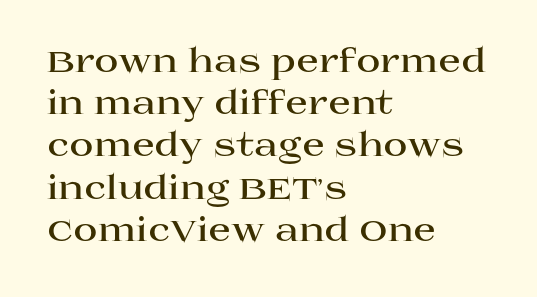
Every row of glyphs begins at an identical x-position on the left. Strong, thick strokes mark this as bold type. Upright lettering throughout. You could not count columns in this text — the font is proportionally spaced. Evenly set lines give the paragraph a standard silhouette. Each word holds together tightly as a unit, with standard inter-letter gaps.
